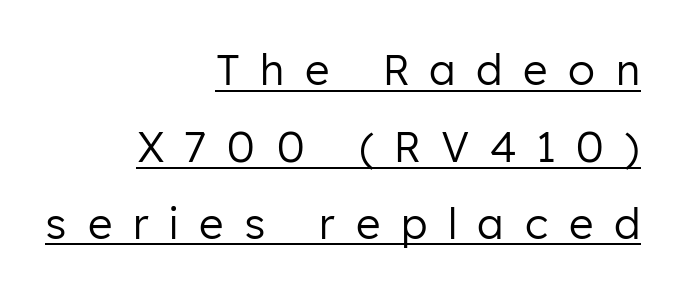
Q: Is the text bold? A: No.
Q: Is the text italic (slanted)? A: No, it is upright.
Q: Is the typeface a serif or a sans-serif typeface? A: Sans-serif.
Q: Is the text underlined? A: Yes.
Q: How is the paragraph aligned? A: Right-aligned.
Q: Is the spacing between letters normal or unusually wide? A: Unusually wide.
Q: Width (condensed, normal, or wide)? A: Normal.
Q: Stroke contrast? A: Low.
Q: x-height? A: Medium.
Q: Monospaced? A: No.
